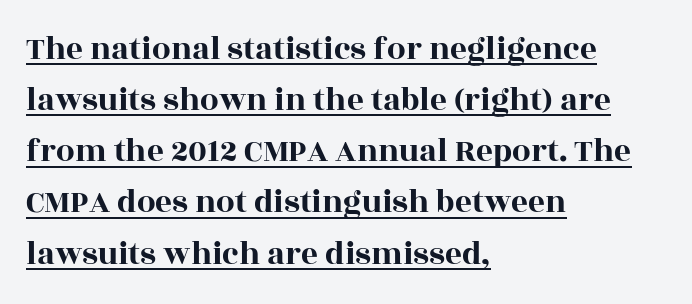
The image shows 33 px wide serif type, upright; set left-aligned, normal line spacing (1.55x), normal letter spacing, underlined; a large x-height.
